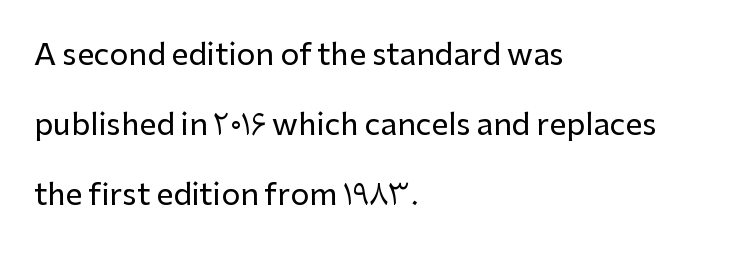
{"serif": "no", "italic": "no", "width": "normal", "stroke_contrast": "low", "x_height": "medium", "monospaced": "no", "underline": "no", "align": "left", "line_spacing": "loose", "line_spacing_ratio": 2.34, "letter_spacing": "normal", "letter_spacing_em": 0.0, "glyph_px": 30}
